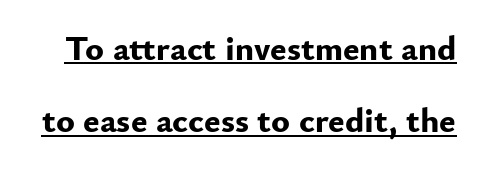
Q: Is the text bold? A: Yes.
Q: Is the text italic (slanted)? A: No, it is upright.
Q: Is the typeface a serif or a sans-serif typeface? A: Sans-serif.
Q: Is the text underlined? A: Yes.
Q: Is the spacing between letters normal or unusually wide? A: Normal.
Q: Is the spacing between lines tight, normal or loose? A: Loose.
Q: Width (condensed, normal, or wide)? A: Normal.
Q: Stroke contrast? A: Low.
Q: x-height? A: Small.
Q: Monospaced? A: No.
